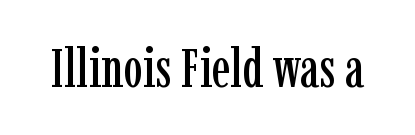
Q: Is the text italic (slanted)? A: No, it is upright.
Q: Is the typeface a serif or a sans-serif typeface? A: Serif.
Q: Is the text underlined? A: No.
Q: Is the spacing between letters normal or unusually wide? A: Normal.
Q: Width (condensed, normal, or wide)? A: Condensed.
Q: Stroke contrast? A: Low.
Q: x-height? A: Medium.
Q: Monospaced? A: No.
